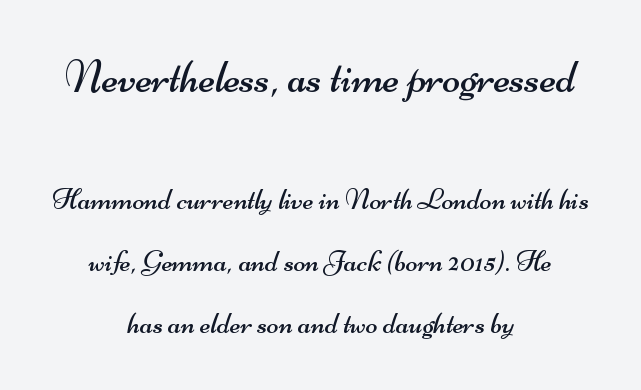
The image shows 47 px regular-weight, wide sans-serif type; set centered, loose line spacing (2.0x), normal letter spacing, not underlined; the first (top) block is 1.52x larger; medium stroke contrast and a small x-height.
